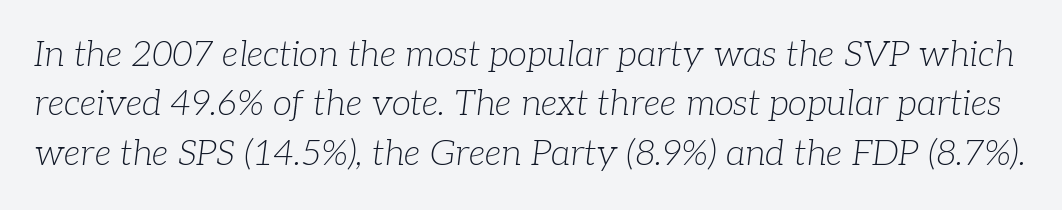
The image shows 35 px light serif type, italic (leaning right); set normal line spacing (1.41x), normal letter spacing, not underlined; low stroke contrast and a medium x-height.
